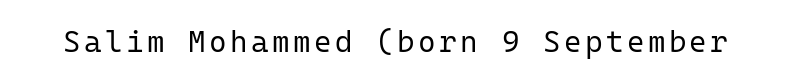
Looks like terminal output: every glyph gets an equal slot. Quick note: underline off. This is roman type, the default non-slanted kind. Nope, no serifs anywhere on these letters. The weight would be labelled regular, book, light, or lighter still.
